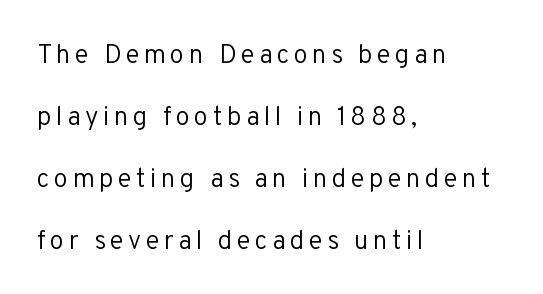
The gap between lines stays unmarked. Do the letters lean? They stand straight. Horizontal bands of white between lines are thick stripes. The weight tops out at a normal text grade. Typeset ragged right — the left edge is the straight one.
